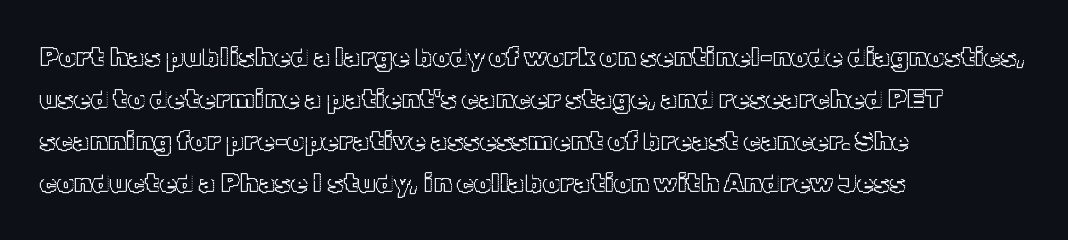
The image shows 27 px text type, upright; set left-aligned, normal line spacing (1.56x), normal letter spacing, not underlined.
